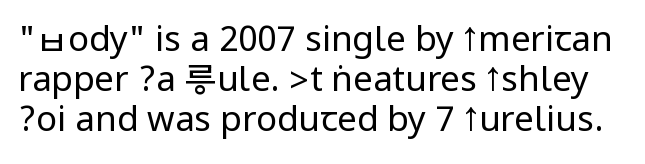
The image shows 35 px regular-weight, condensed sans-serif type, upright; set tight line spacing (1.14x), normal letter spacing, not underlined; low stroke contrast.
